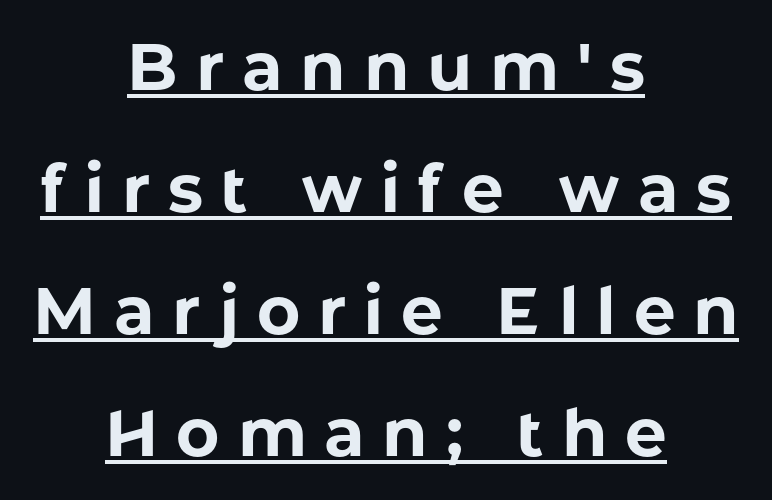
{"serif": "no", "italic": "no", "bold": "yes", "weight": "bold", "width": "normal", "stroke_contrast": "low", "x_height": "medium", "monospaced": "no", "underline": "yes", "align": "center", "line_spacing_ratio": 1.85, "letter_spacing": "wide", "letter_spacing_em": 0.27, "glyph_px": 66}
